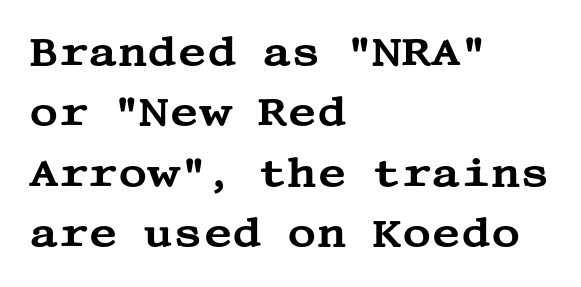
Q: Is the text italic (slanted)? A: No, it is upright.
Q: Is the typeface a serif or a sans-serif typeface? A: Serif.
Q: Is the text underlined? A: No.
Q: How is the paragraph aligned? A: Left-aligned.
Q: Is the spacing between letters normal or unusually wide? A: Normal.
Q: Is the spacing between lines tight, normal or loose? A: Normal.
Q: Width (condensed, normal, or wide)? A: Wide.
Q: Stroke contrast? A: Medium.
Q: x-height? A: Large.
